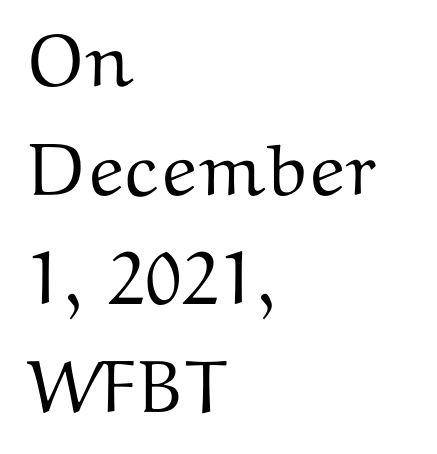
The image shows 74 px wide serif type, upright; set left-aligned, normal line spacing (1.47x), normal letter spacing, not underlined; medium stroke contrast and a medium x-height.
